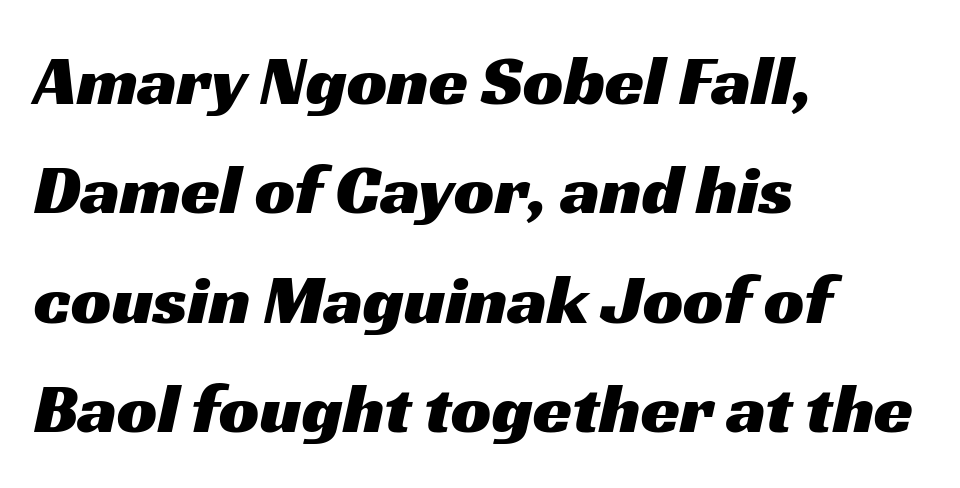
{"serif": "no", "width": "wide", "stroke_contrast": "medium", "x_height": "medium", "monospaced": "no", "underline": "no", "align": "left", "line_spacing": "normal", "line_spacing_ratio": 1.54, "letter_spacing": "normal", "letter_spacing_em": 0.0, "glyph_px": 71}
